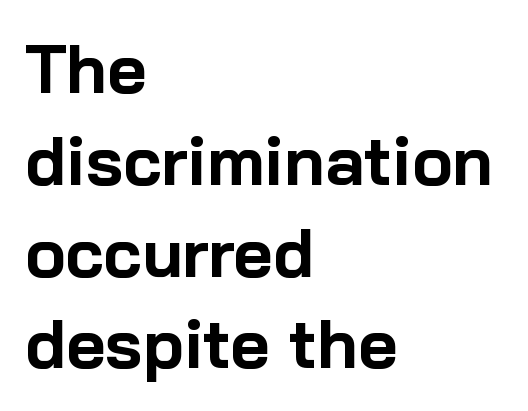
Q: Is the text bold? A: Yes.
Q: Is the text italic (slanted)? A: No, it is upright.
Q: Is the typeface a serif or a sans-serif typeface? A: Sans-serif.
Q: Is the text underlined? A: No.
Q: How is the paragraph aligned? A: Left-aligned.
Q: Is the spacing between letters normal or unusually wide? A: Normal.
Q: Is the spacing between lines tight, normal or loose? A: Normal.
Q: Width (condensed, normal, or wide)? A: Normal.
Q: Stroke contrast? A: Low.
Q: x-height? A: Medium.
Q: Monospaced? A: No.
